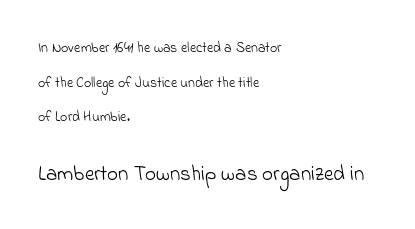
The image shows 21 px text type; set left-aligned, loose line spacing (2.48x), normal letter spacing, not underlined; the second (bottom) block is 1.5x larger.
